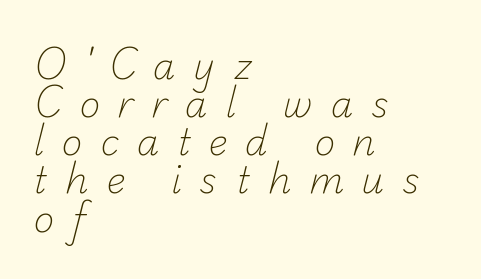
The image shows 36 px light sans-serif type; set left-aligned, tight line spacing (1.06x), unusually wide letter spacing (+0.49 em), not underlined; low stroke contrast and a small x-height.
